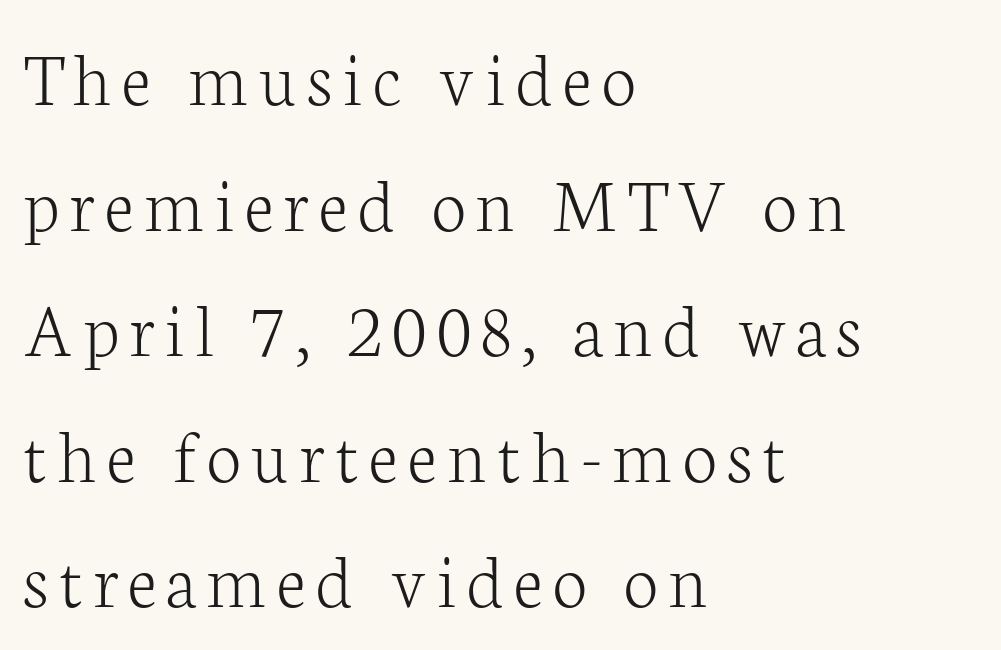
Typographically, this falls in the serif category. The compositor pushed each line to the left boundary. Characters remain perfectly vertical along every line. Counters stay open thanks to moderate or lighter strokes. Reading down the column, the eye jumps a familiar distance to each next line. The face used here is proportionally spaced, like ordinary book or web type.
